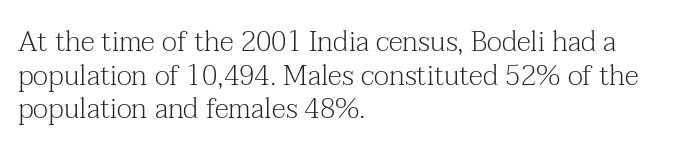
The image shows 28 px light serif type, upright; set left-aligned, line spacing 1.2x, normal letter spacing, not underlined; medium stroke contrast and a medium x-height.
